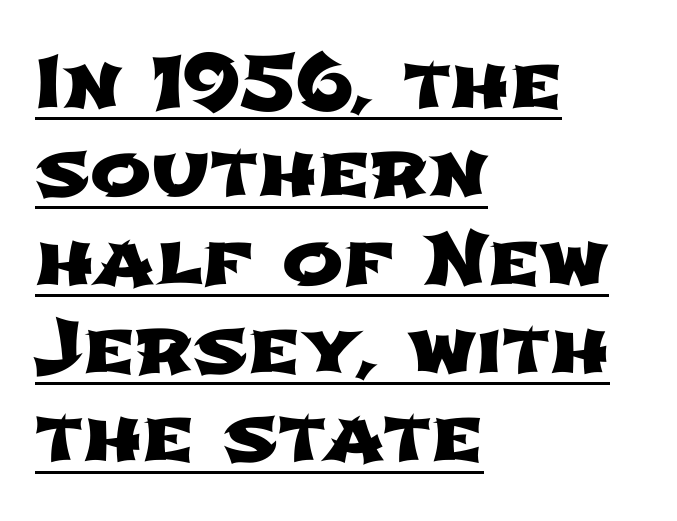
{"serif": "no", "width": "wide", "stroke_contrast": "low", "x_height": "medium", "monospaced": "no", "underline": "yes", "align": "left", "line_spacing_ratio": 1.21, "letter_spacing": "normal", "letter_spacing_em": 0.0, "glyph_px": 73}
